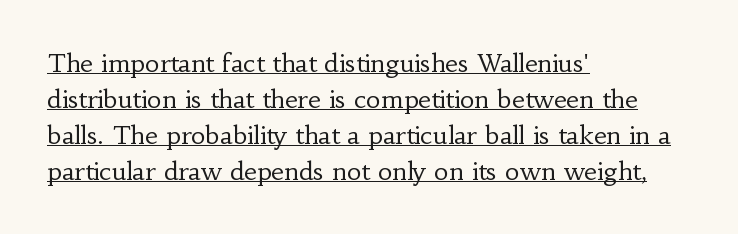
{"italic": "no", "bold": "no", "underline": "yes", "align": "left", "line_spacing": "normal", "line_spacing_ratio": 1.44, "letter_spacing": "normal", "letter_spacing_em": 0.0, "glyph_px": 25}
